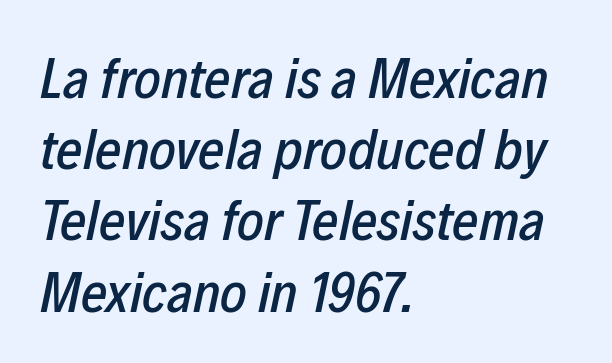
Q: Is the text italic (slanted)? A: Yes, it leans right by about 12 degrees.
Q: Is the text underlined? A: No.
Q: How is the paragraph aligned? A: Left-aligned.
Q: Is the spacing between letters normal or unusually wide? A: Normal.
Q: Is the spacing between lines tight, normal or loose? A: Normal.
Q: Width (condensed, normal, or wide)? A: Condensed.
Q: Stroke contrast? A: Low.
Q: x-height? A: Medium.
Q: Monospaced? A: No.
